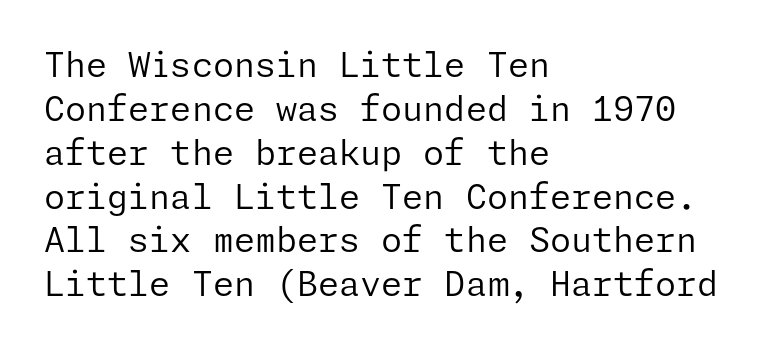
The ragged edge is on the right, which tells us the setting is flush left. Letters rest on an invisible, unmarked baseline. Short note: letters normally spaced. Does the type have serifs? No, each stem ends abruptly.
